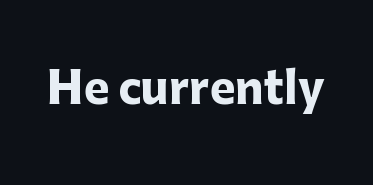
{"serif": "no", "italic": "no", "bold": "yes", "weight": "heavy", "width": "normal", "stroke_contrast": "low", "x_height": "medium", "monospaced": "no", "underline": "no", "letter_spacing": "normal", "letter_spacing_em": 0.0, "glyph_px": 43}
